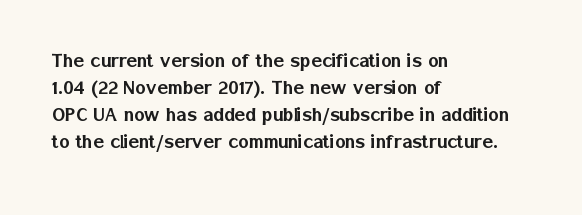
The image shows 22 px text type, upright; set left-aligned, line spacing 1.23x, normal letter spacing, not underlined.
